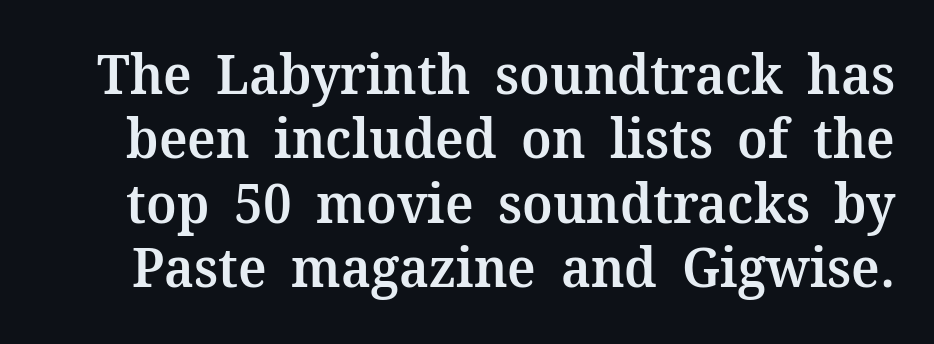
No word sits above an underline. Bold? Not quite — semibold, heavier than regular but stopping short. Serif or sans? Serif — the stroke terminals have little feet. Characters follow at the spacing the type designer built in. A typesetter would call this proportional, since set widths differ per character. The font's upright variant was chosen for this text.
